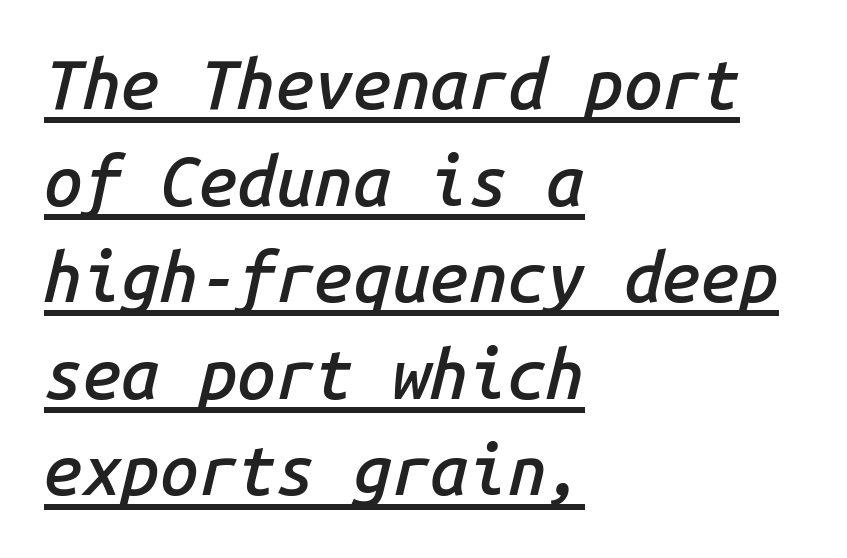
Q: Is the text bold? A: Semi-bold.
Q: Is the text italic (slanted)? A: Yes, it leans right by about 14 degrees.
Q: Is the text underlined? A: Yes.
Q: How is the paragraph aligned? A: Left-aligned.
Q: Is the spacing between letters normal or unusually wide? A: Normal.
Q: Is the spacing between lines tight, normal or loose? A: Normal.
Q: Width (condensed, normal, or wide)? A: Normal.
Q: Stroke contrast? A: Low.
Q: x-height? A: Medium.
Q: Monospaced? A: Yes.
